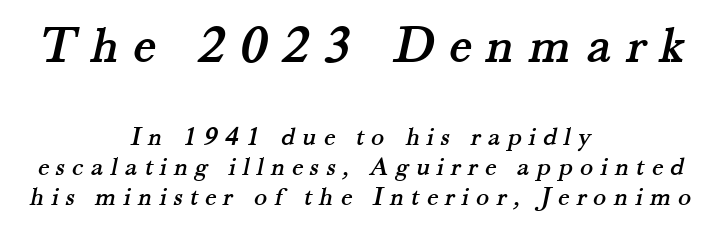
Q: Is the typeface a serif or a sans-serif typeface? A: Serif.
Q: Is the text underlined? A: No.
Q: How is the paragraph aligned? A: Centered.
Q: Is the spacing between letters normal or unusually wide? A: Unusually wide.
Q: Is the spacing between lines tight, normal or loose? A: Tight.
Q: Which block of text is set in a larger size, the first (top) or the second (bottom)? A: The first (top) one.
Q: Width (condensed, normal, or wide)? A: Normal.
Q: Stroke contrast? A: Medium.
Q: x-height? A: Small.
Q: Monospaced? A: No.
